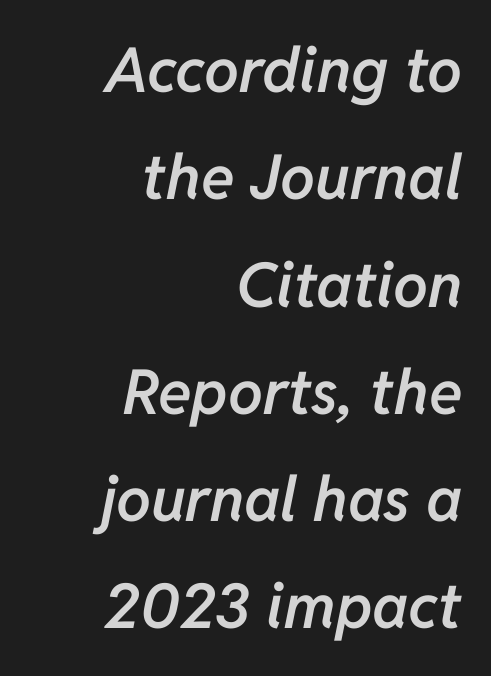
Quick note: italic. The area under the type is left untouched. Think of a printed novel: that variable character pitch is what you see here. If you drew a ruler down the right edge, every line would touch it.
